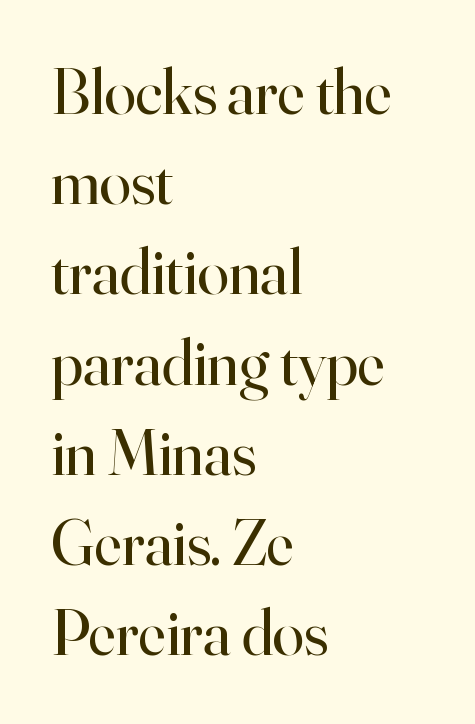
Q: Is the text bold? A: No.
Q: Is the text italic (slanted)? A: No, it is upright.
Q: Is the typeface a serif or a sans-serif typeface? A: Serif.
Q: Is the text underlined? A: No.
Q: How is the paragraph aligned? A: Left-aligned.
Q: Is the spacing between letters normal or unusually wide? A: Normal.
Q: Is the spacing between lines tight, normal or loose? A: Normal.
Q: Width (condensed, normal, or wide)? A: Normal.
Q: Stroke contrast? A: High.
Q: x-height? A: Small.
Q: Monospaced? A: No.
